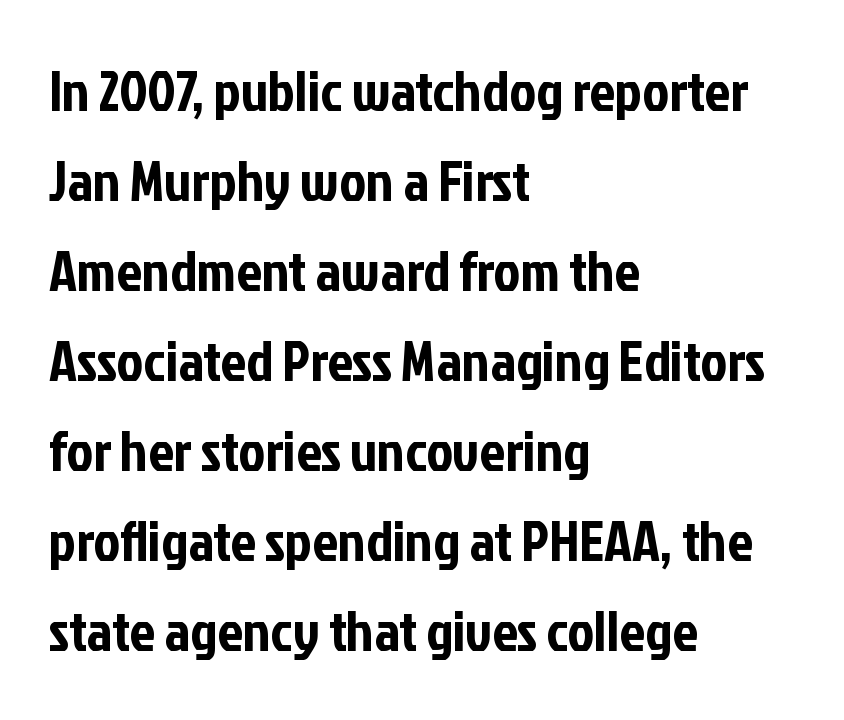
Character widths vary here, with narrow letters taking less room than wide ones. Quick note: interline space is typical. Type style note: lacks serifs. The strip under each line holds only bare page.
